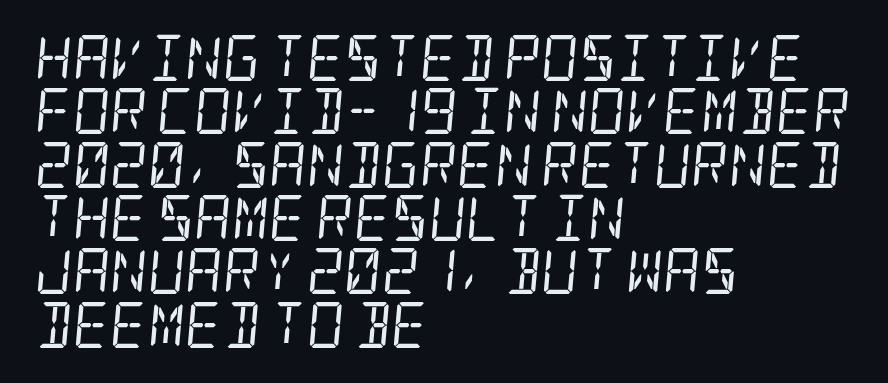
The image shows 46 px regular-weight, condensed serif type, italic (leaning right); set left-aligned, line spacing 1.16x, normal letter spacing, not underlined; low stroke contrast and a large x-height.
